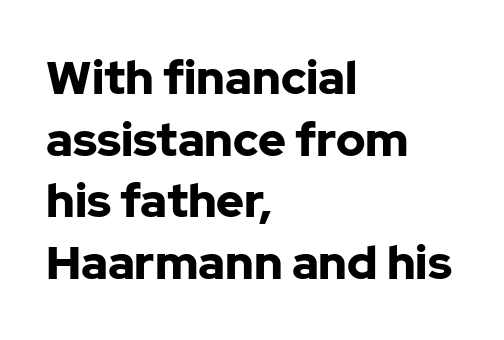
Note the varied advance widths — an 'i' is clearly narrower than an 'm'. Words appear dense and cohesive because spacing is normal. A sans-serif font was chosen for this passage. Designer's note — italics off, roman on. Does the weight exceed regular? Yes, all the way to bold.
